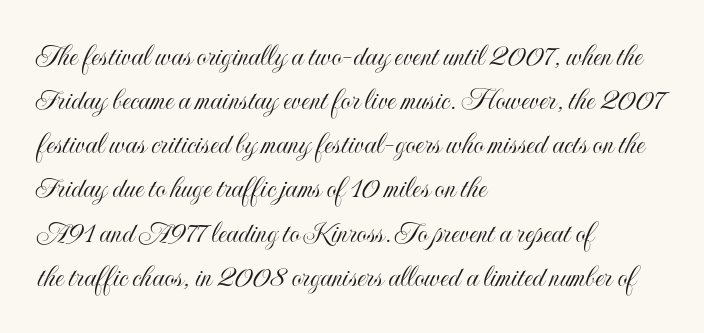
Q: Is the text italic (slanted)? A: Yes.
Q: Is the text underlined? A: No.
Q: How is the paragraph aligned? A: Left-aligned.
Q: Is the spacing between letters normal or unusually wide? A: Normal.
Q: Is the spacing between lines tight, normal or loose? A: Normal.
Q: Width (condensed, normal, or wide)? A: Condensed.
Q: x-height? A: Small.
Q: Monospaced? A: No.
